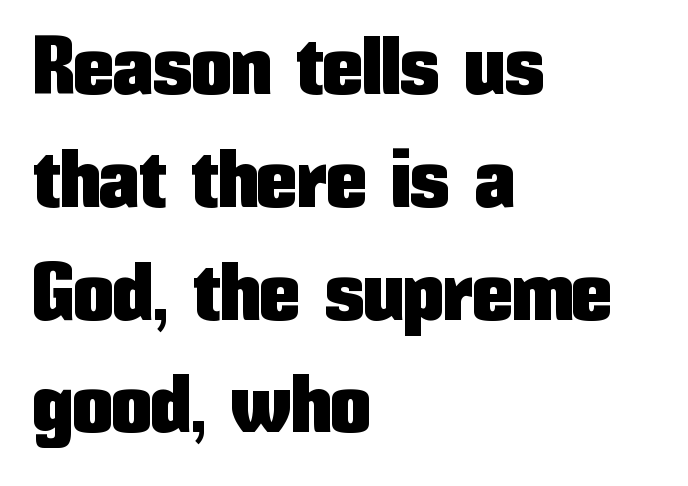
The image shows 80 px condensed sans-serif type, upright; set left-aligned, normal line spacing (1.41x), normal letter spacing, not underlined; low stroke contrast and a medium x-height.
